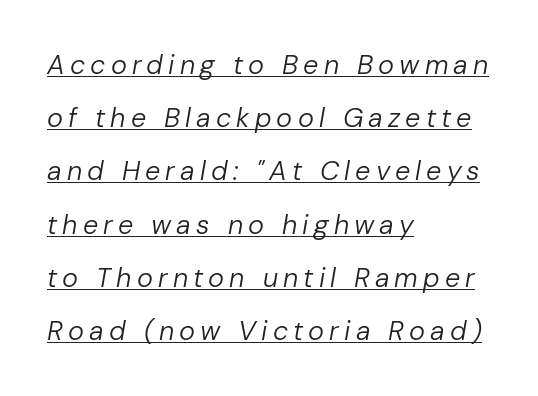
Q: Is the text bold? A: No.
Q: Is the text italic (slanted)? A: Yes, it leans right by about 10 degrees.
Q: Is the text underlined? A: Yes.
Q: How is the paragraph aligned? A: Left-aligned.
Q: Is the spacing between lines tight, normal or loose? A: Loose.
